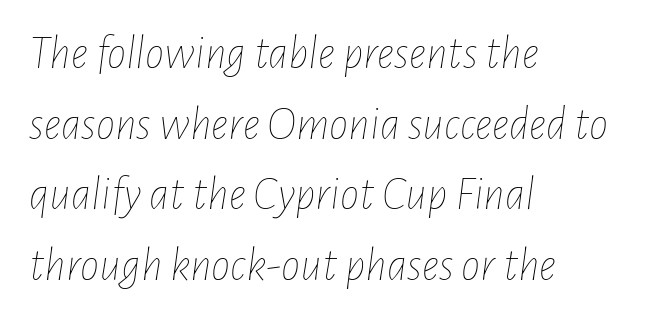
The image shows 48 px thin, condensed type, italic (leaning right); set left-aligned, normal line spacing (1.47x), normal letter spacing, not underlined; low stroke contrast and a medium x-height.
